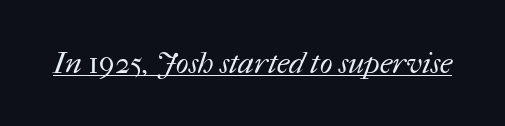
The image shows 30 px regular-weight type; set normal letter spacing, underlined; medium stroke contrast and a medium x-height.
